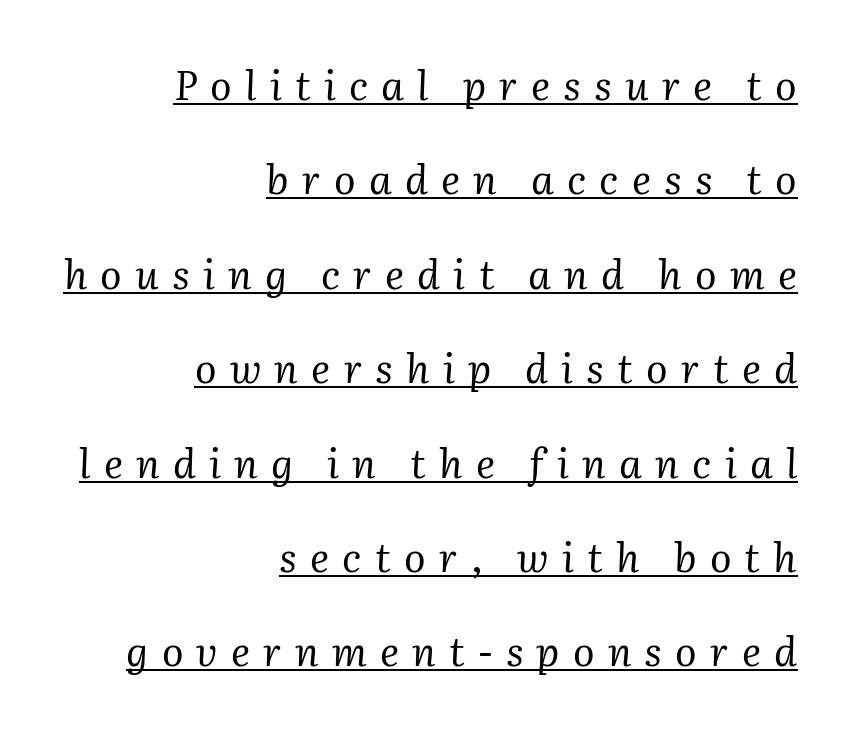
Q: Is the text bold? A: No.
Q: Is the text italic (slanted)? A: Yes, it leans right by about 2 degrees.
Q: Is the typeface a serif or a sans-serif typeface? A: Serif.
Q: Is the text underlined? A: Yes.
Q: How is the paragraph aligned? A: Right-aligned.
Q: Is the spacing between letters normal or unusually wide? A: Unusually wide.
Q: Is the spacing between lines tight, normal or loose? A: Loose.
Q: Width (condensed, normal, or wide)? A: Normal.
Q: Stroke contrast? A: Medium.
Q: x-height? A: Medium.
Q: Monospaced? A: No.
